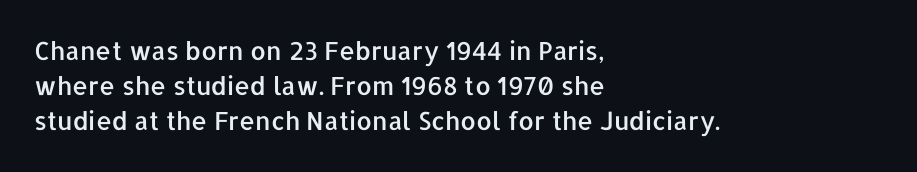
Posture: straight, roman, zero tilt. This rendering uses left alignment, leaving the right contour irregular. This sample keeps an unexceptional amount of space between lines. Bare-footed words on every line.
